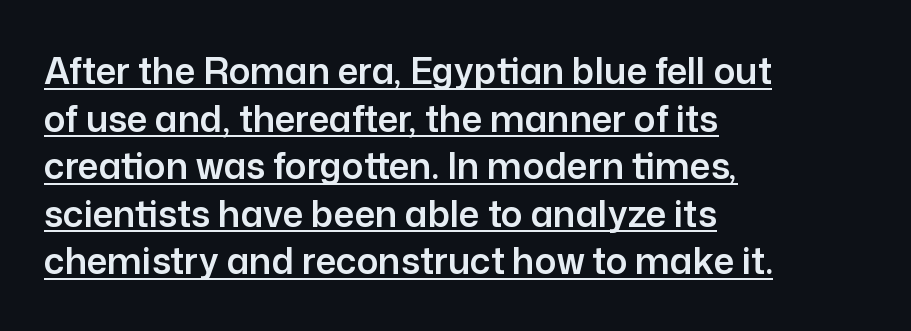
The rendering uses the underline text-decoration. You can tell from the bare stems that sans-serif type was used. The passage shown is typed in a proportional face where columns would drift. Quick note: interline space is typical. Posture: vertical.
